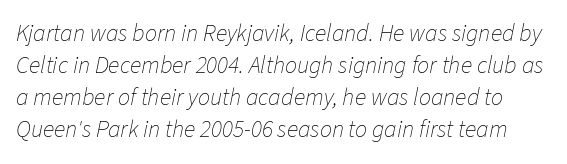
The image shows 24 px text type, italic (leaning right); set normal line spacing (1.34x), normal letter spacing, not underlined.
